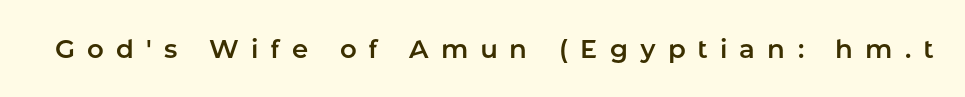
{"italic": "no", "underline": "no", "letter_spacing": "wide", "letter_spacing_em": 0.47, "glyph_px": 26}
